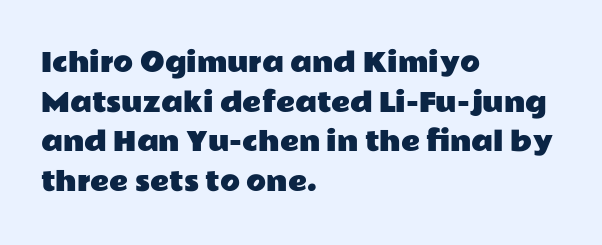
{"italic": "no", "underline": "no", "align": "left", "line_spacing": "normal", "line_spacing_ratio": 1.52, "letter_spacing": "normal", "letter_spacing_em": 0.0, "glyph_px": 26}
